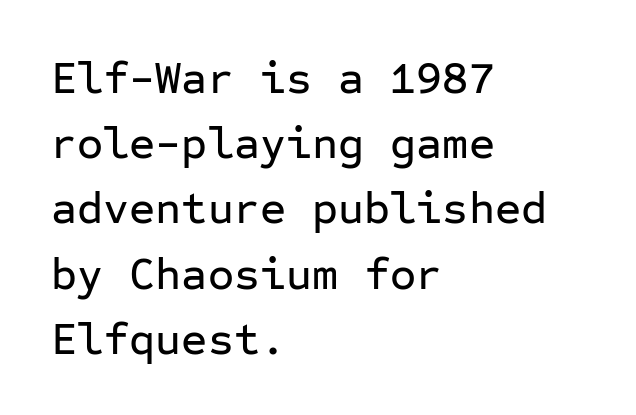
{"serif": "no", "italic": "no", "width": "normal", "stroke_contrast": "low", "x_height": "medium", "monospaced": "yes", "underline": "no", "align": "left", "line_spacing": "normal", "line_spacing_ratio": 1.45, "letter_spacing": "normal", "letter_spacing_em": 0.0, "glyph_px": 45}
